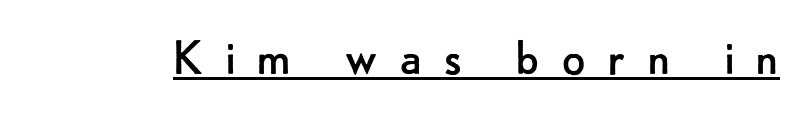
{"serif": "no", "italic": "no", "bold": "no", "weight": "regular", "width": "normal", "stroke_contrast": "low", "x_height": "small", "monospaced": "no", "underline": "yes", "letter_spacing": "wide", "letter_spacing_em": 0.37, "glyph_px": 56}
